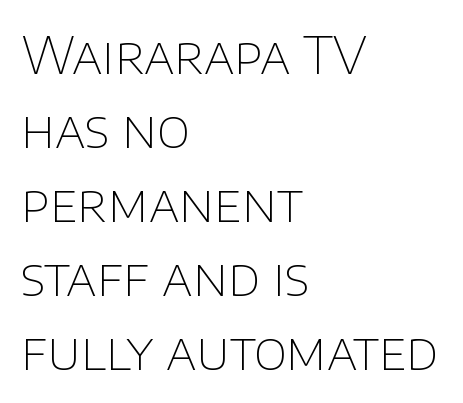
{"serif": "no", "italic": "no", "bold": "no", "weight": "thin", "width": "normal", "stroke_contrast": "low", "x_height": "large", "monospaced": "no", "underline": "no", "align": "left", "line_spacing": "normal", "line_spacing_ratio": 1.45, "letter_spacing": "normal", "letter_spacing_em": 0.0, "glyph_px": 51}
